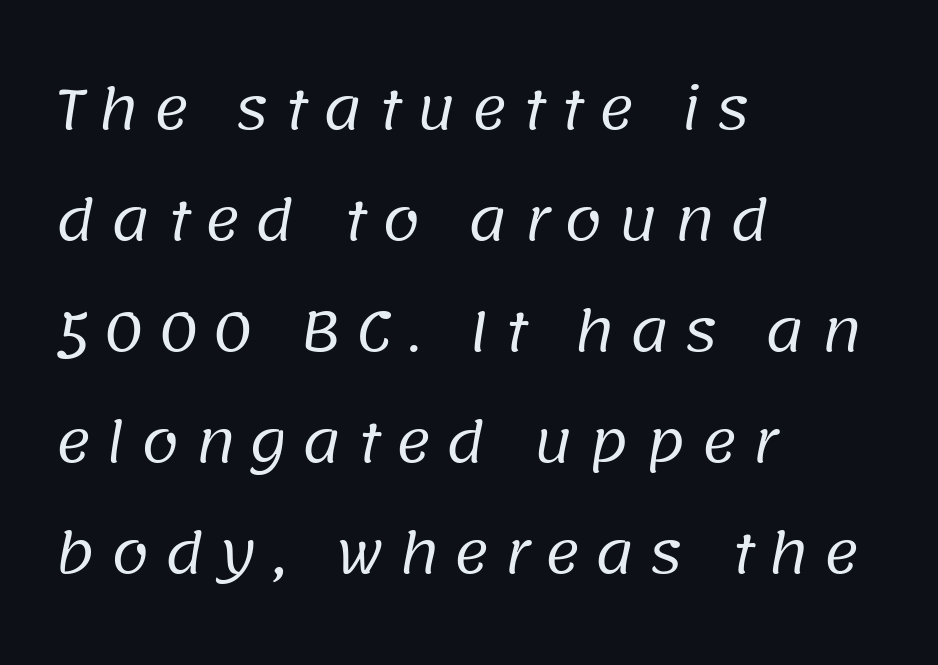
The image shows 55 px regular-weight sans-serif type; set left-aligned, loose line spacing (2.02x), unusually wide letter spacing (+0.26 em), not underlined; low stroke contrast and a large x-height.
